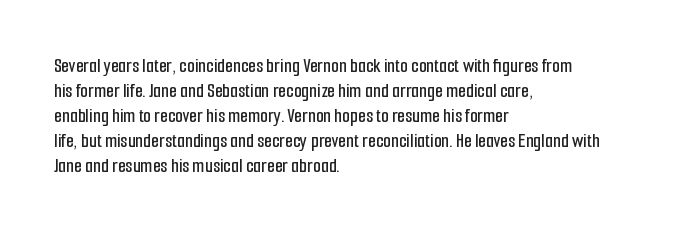
{"italic": "no", "underline": "no", "align": "left", "line_spacing": "normal", "line_spacing_ratio": 1.25, "letter_spacing": "normal", "letter_spacing_em": 0.0, "glyph_px": 20}
